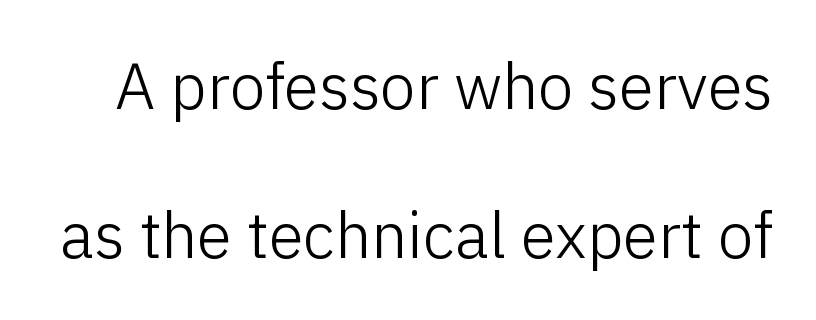
{"serif": "no", "italic": "no", "bold": "no", "weight": "light", "width": "normal", "stroke_contrast": "low", "x_height": "medium", "monospaced": "no", "underline": "no", "line_spacing": "loose", "line_spacing_ratio": 2.33, "letter_spacing": "normal", "letter_spacing_em": 0.0, "glyph_px": 64}
